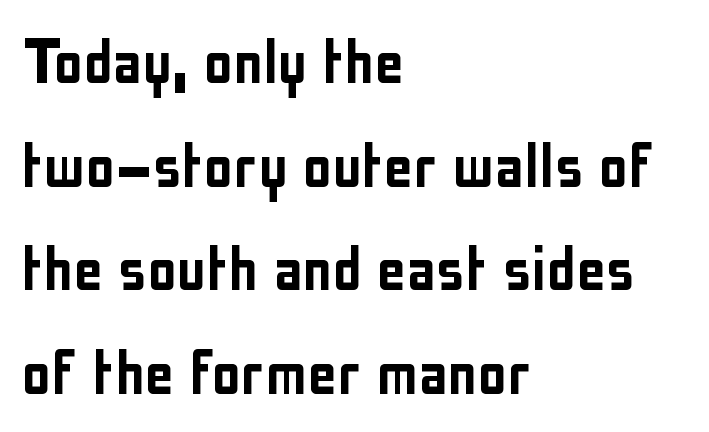
The font's upright variant was chosen for this text. A typesetter would call this proportional, since set widths differ per character. The words here are not underlined. Normally led — the rows are evenly, conventionally spaced. Left-aligned paragraph, ragged on the right. Characters follow at the spacing the type designer built in.
